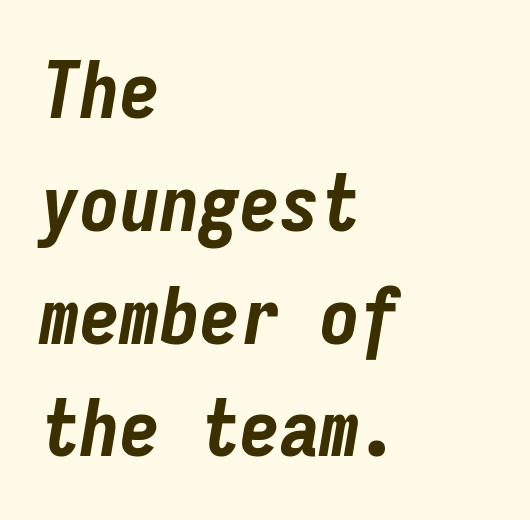
The image shows 80 px bold, condensed type, italic (leaning right), monospaced; set left-aligned, normal line spacing (1.41x), normal letter spacing, not underlined; low stroke contrast and a medium x-height.
